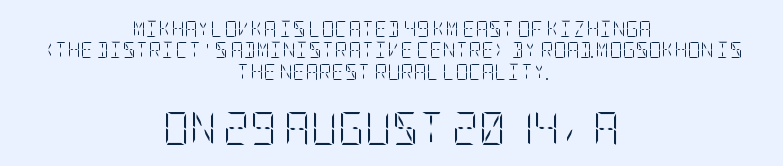
{"italic": "no", "bold": "no", "weight": "light", "width": "condensed", "stroke_contrast": "low", "x_height": "large", "underline": "no", "align": "center", "line_spacing": "normal", "line_spacing_ratio": 1.34, "letter_spacing": "normal", "letter_spacing_em": 0.0, "larger_block": "second", "size_ratio": 2.06, "glyph_px": 33}
